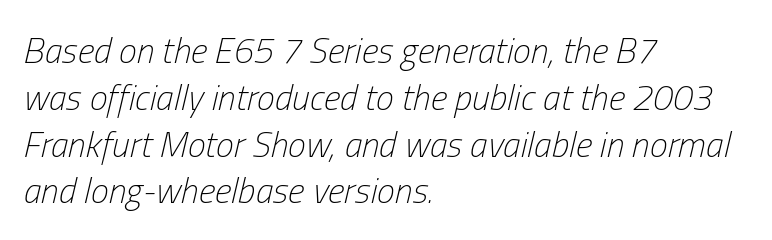
Visually the block forms a straight wall on the left and a jagged coastline on the right. A normal amount of white space separates one row of letters from the next. Is this a fixed-width face? No — the glyphs have proportional, varying widths. Heft: none added — not bold. These lines keep a tight, regular rhythm from letter to letter.
